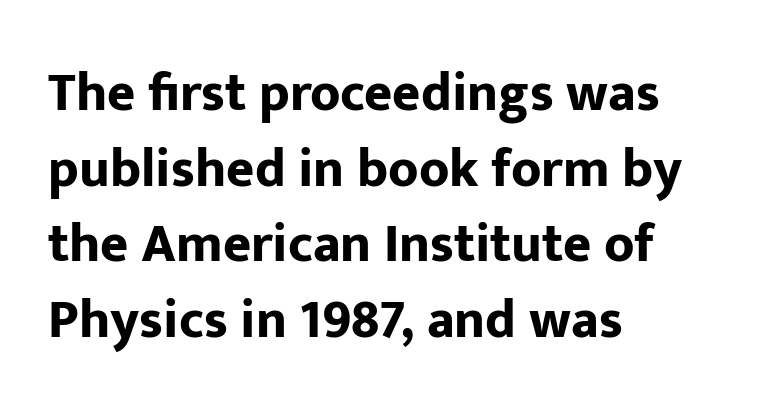
Ordinary non-slanted type is in use. The text block is weighted toward the left margin, trailing off unevenly rightward. The letters advance in unequal steps, a hallmark of proportional type. Typographic density is high because the face is bold.
